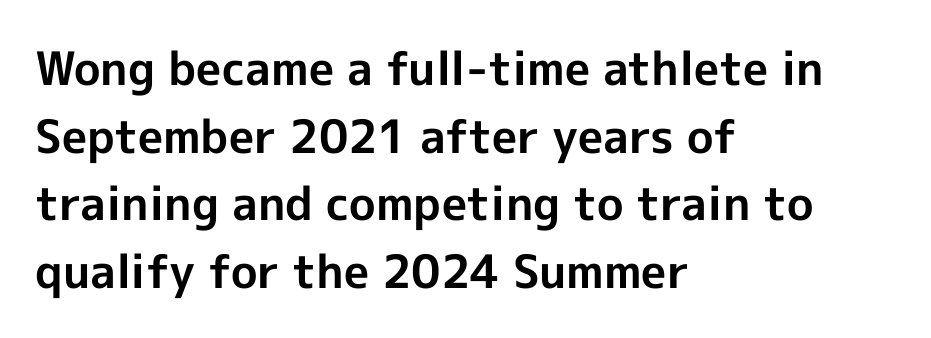
This sample uses plain, unmodified letter spacing. Quick note: not italic, upright. The text was rendered using a sans face with plain stroke endings. The sample has been set heavy, in full bold.
